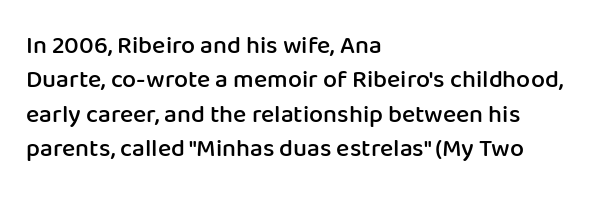
The image shows 25 px text type, upright; set left-aligned, normal line spacing (1.38x), normal letter spacing, not underlined.
